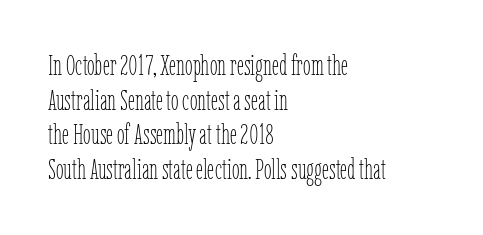
Q: Is the text bold? A: No.
Q: Is the text italic (slanted)? A: No, it is upright.
Q: Is the text underlined? A: No.
Q: How is the paragraph aligned? A: Left-aligned.
Q: Is the spacing between letters normal or unusually wide? A: Normal.
Q: Width (condensed, normal, or wide)? A: Condensed.
Q: Stroke contrast? A: Low.
Q: x-height? A: Medium.
Q: Monospaced? A: No.
